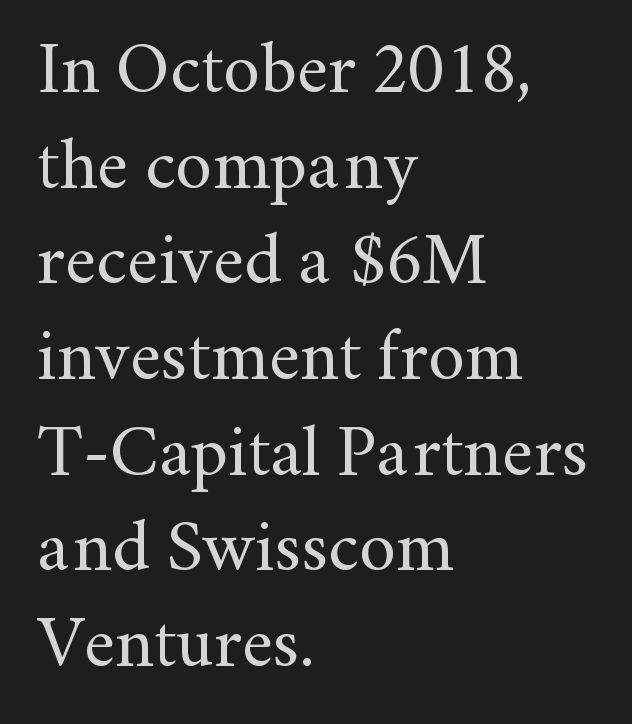
Does the type have serifs? Yes, each stem ends in a small foot. The text block is weighted toward the left margin, trailing off unevenly rightward. Here the designer chose a conventional face with non-uniform glyph widths. Heaviness? Minimal to ordinary, like unemphasized prose.
